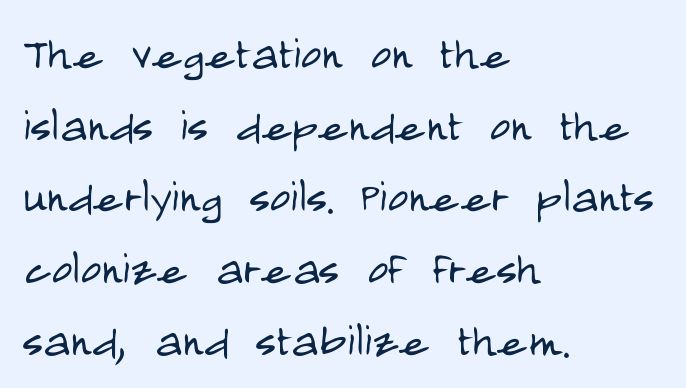
The image shows 56 px light, condensed sans-serif type, upright; set left-aligned, normal line spacing (1.28x), normal letter spacing, not underlined; low stroke contrast and a large x-height.
